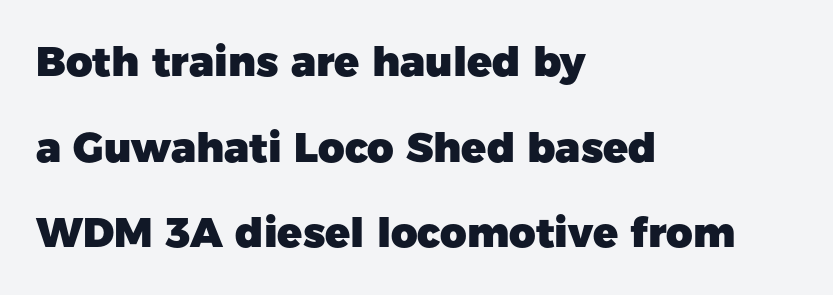
{"serif": "no", "italic": "no", "bold": "yes", "weight": "heavy", "width": "normal", "stroke_contrast": "low", "x_height": "medium", "monospaced": "no", "underline": "no", "align": "left", "line_spacing": "loose", "line_spacing_ratio": 2.09, "letter_spacing": "normal", "letter_spacing_em": 0.0, "glyph_px": 41}
